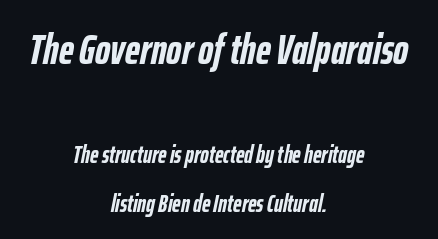
The passage is arranged like a title page — every line centered. Italic: yes, the glyphs are oblique. The designer dialed line spacing up above the default. Size contrast runs from large at the top to small at the bottom. There is no visible air inserted between adjacent glyphs. Is this a fixed-width face? No — the glyphs have proportional, varying widths.
